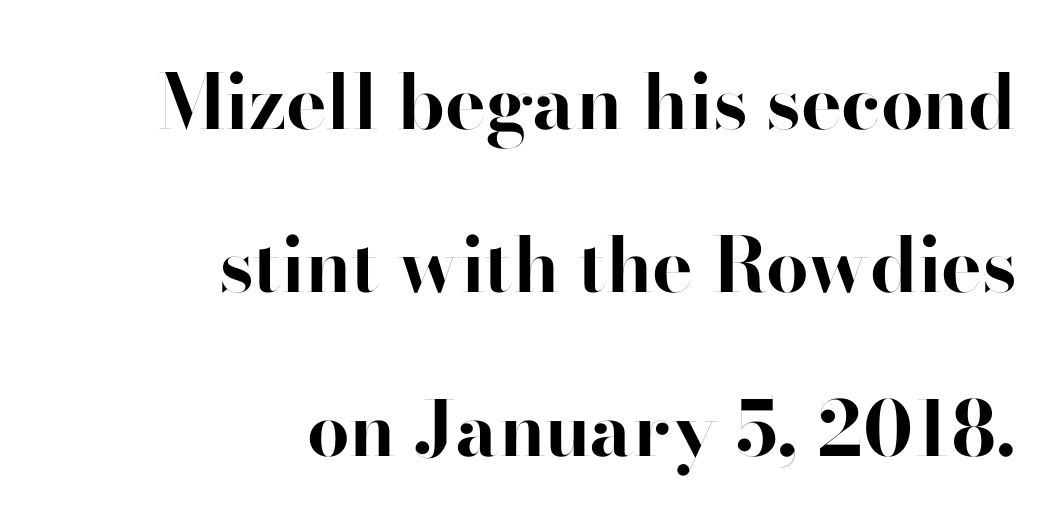
Widely set lines give the paragraph a tall, airy silhouette. Underline: absent. Think of a printed novel: that variable character pitch is what you see here. Is the block centered? No — it sits flush against the right margin. A dark, heavy texture on the line: the type is bold. In terms of letterspacing, this is plain default setting.
